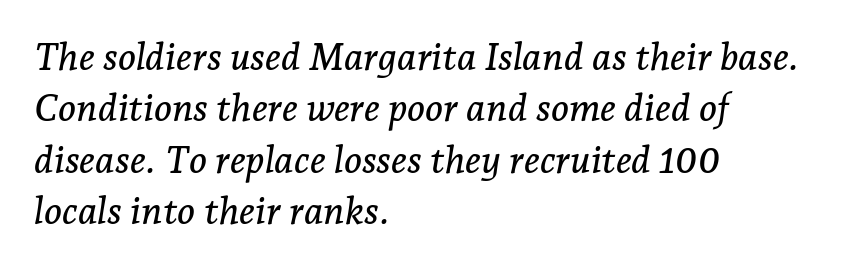
{"serif": "yes", "italic": "yes", "lean": "right", "slant_degrees": 7, "width": "normal", "stroke_contrast": "low", "x_height": "medium", "monospaced": "no", "underline": "no", "align": "left", "line_spacing": "normal", "line_spacing_ratio": 1.35, "letter_spacing": "normal", "letter_spacing_em": 0.0, "glyph_px": 38}
